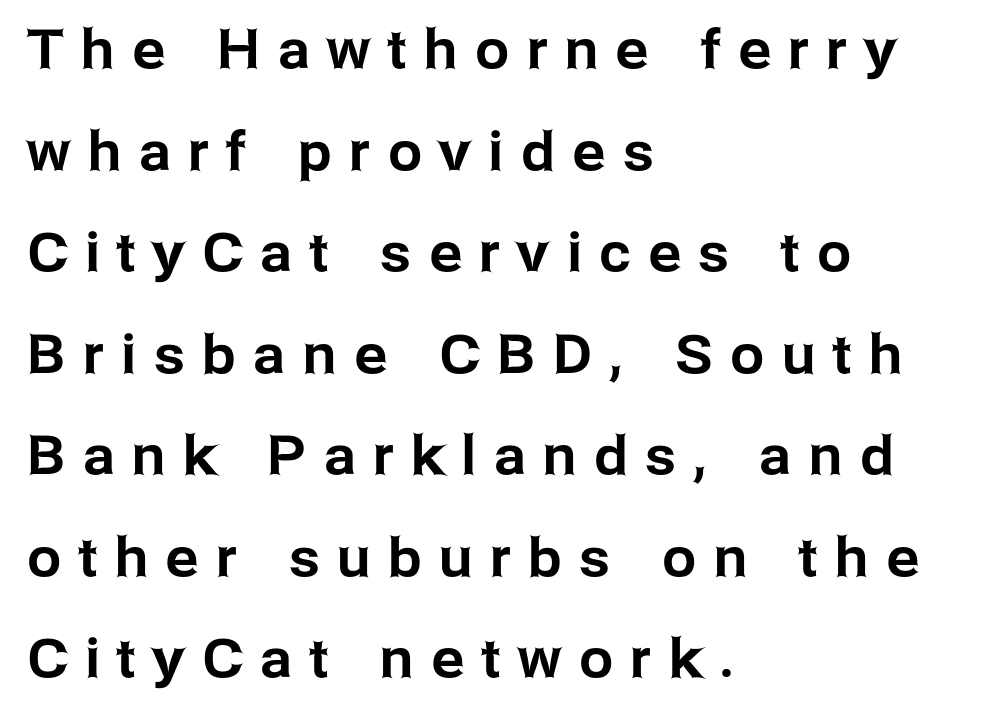
{"serif": "no", "italic": "no", "width": "normal", "stroke_contrast": "low", "x_height": "medium", "monospaced": "no", "underline": "no", "align": "left", "line_spacing_ratio": 1.88, "letter_spacing": "wide", "letter_spacing_em": 0.33, "glyph_px": 54}
